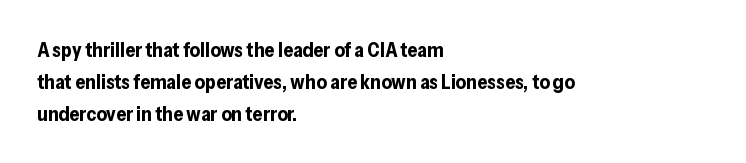
{"italic": "no", "bold": "yes", "underline": "no", "align": "left", "line_spacing": "normal", "line_spacing_ratio": 1.6, "letter_spacing": "normal", "letter_spacing_em": 0.0, "glyph_px": 20}
